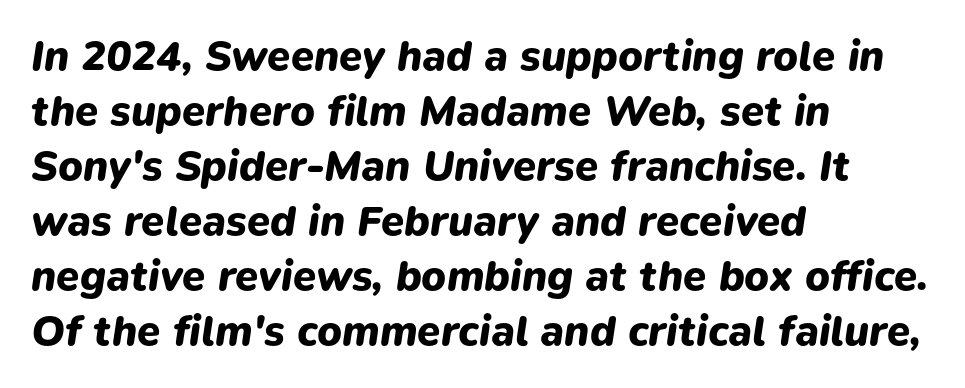
A dark, heavy texture on the line: the type is bold. Tall strokes in this sample are angled rather than plumb. The face used here is proportionally spaced, like ordinary book or web type. Rule under the text: the space is simply empty. Standard letterfit; no display-style spreading of the glyphs.
